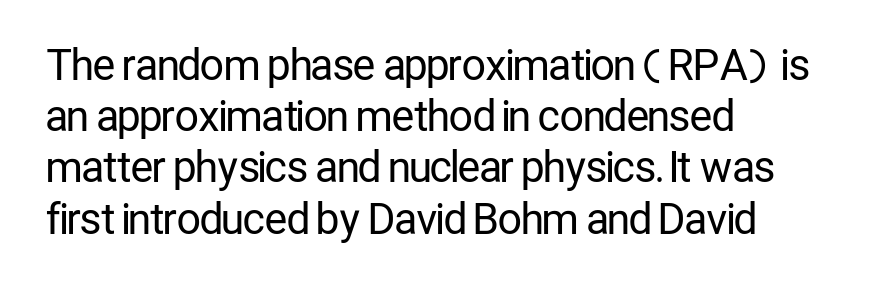
{"serif": "no", "italic": "no", "bold": "no", "weight": "regular", "width": "condensed", "stroke_contrast": "low", "x_height": "medium", "monospaced": "no", "underline": "no", "align": "left", "line_spacing_ratio": 1.22, "letter_spacing": "normal", "letter_spacing_em": 0.0, "glyph_px": 42}
